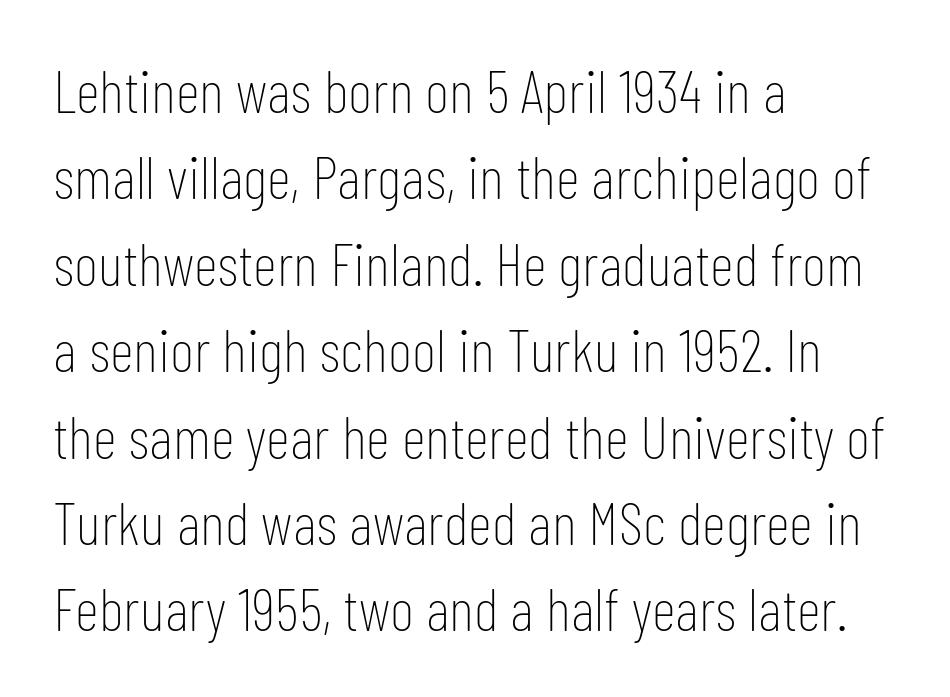
Q: Is the text bold? A: No.
Q: Is the text italic (slanted)? A: No, it is upright.
Q: Is the typeface a serif or a sans-serif typeface? A: Sans-serif.
Q: Is the text underlined? A: No.
Q: How is the paragraph aligned? A: Left-aligned.
Q: Is the spacing between letters normal or unusually wide? A: Normal.
Q: Is the spacing between lines tight, normal or loose? A: Normal.
Q: Width (condensed, normal, or wide)? A: Condensed.
Q: Stroke contrast? A: Low.
Q: x-height? A: Medium.
Q: Monospaced? A: No.
